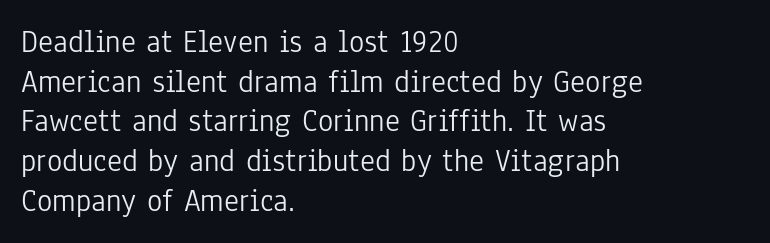
The image shows 32 px light, condensed sans-serif type, upright; set left-aligned, line spacing 1.24x, normal letter spacing, not underlined; low stroke contrast and a medium x-height.
